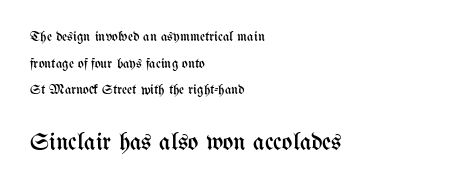
{"italic": "no", "bold": "no", "underline": "no", "align": "left", "line_spacing": "loose", "line_spacing_ratio": 1.91, "letter_spacing": "normal", "letter_spacing_em": 0.0, "larger_block": "second", "size_ratio": 1.79, "glyph_px": 25}
